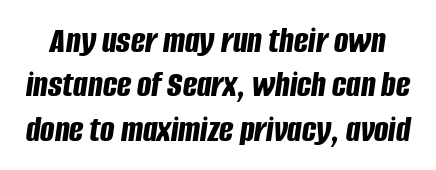
Q: Is the text bold? A: Yes.
Q: Is the text italic (slanted)? A: Yes, it leans right by about 8 degrees.
Q: Is the text underlined? A: No.
Q: Is the spacing between letters normal or unusually wide? A: Normal.
Q: Width (condensed, normal, or wide)? A: Condensed.
Q: Stroke contrast? A: Low.
Q: x-height? A: Large.
Q: Monospaced? A: No.
